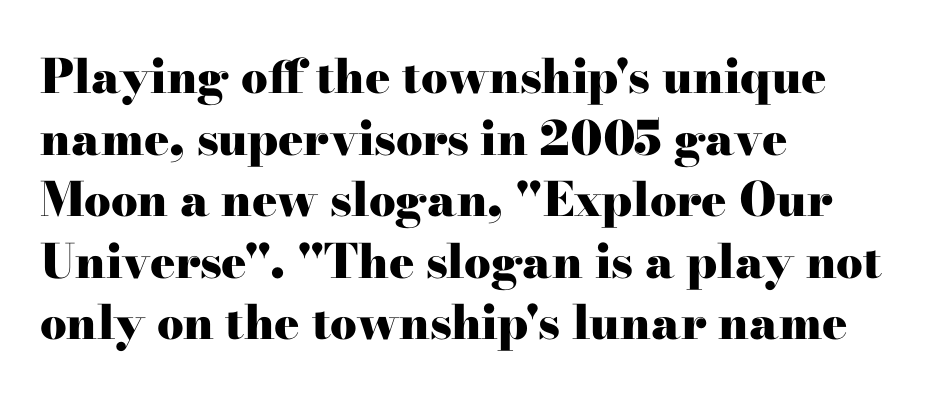
The image shows 47 px heavy, wide serif type, upright; set left-aligned, normal line spacing (1.31x), normal letter spacing, not underlined; high stroke contrast and a small x-height.
